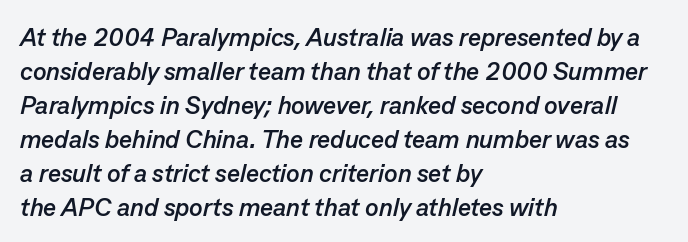
{"italic": "yes", "lean": "right", "slant_degrees": 13, "bold": "yes", "underline": "no", "align": "left", "line_spacing": "normal", "line_spacing_ratio": 1.36, "letter_spacing": "normal", "letter_spacing_em": 0.0, "glyph_px": 25}
